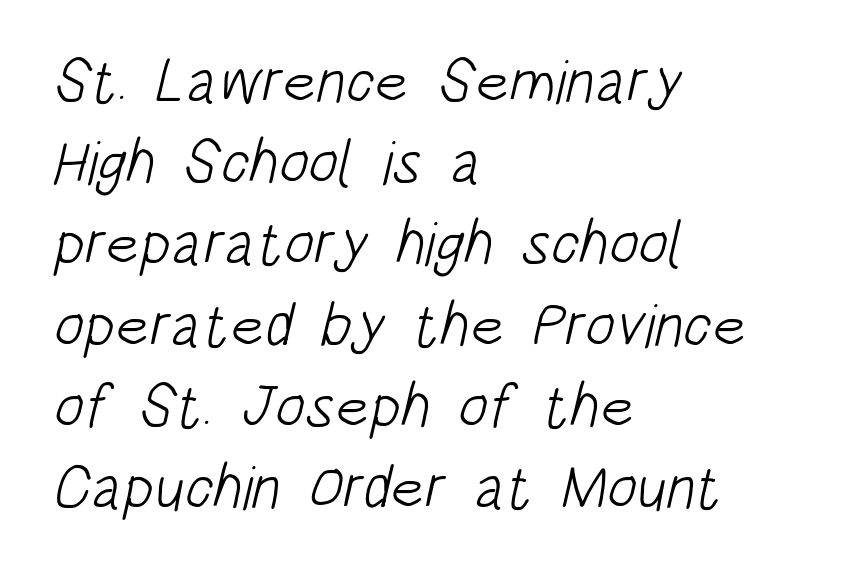
{"serif": "no", "bold": "no", "weight": "light", "width": "condensed", "stroke_contrast": "low", "x_height": "large", "monospaced": "no", "underline": "no", "align": "left", "line_spacing": "normal", "line_spacing_ratio": 1.31, "letter_spacing": "normal", "letter_spacing_em": 0.0, "glyph_px": 62}
